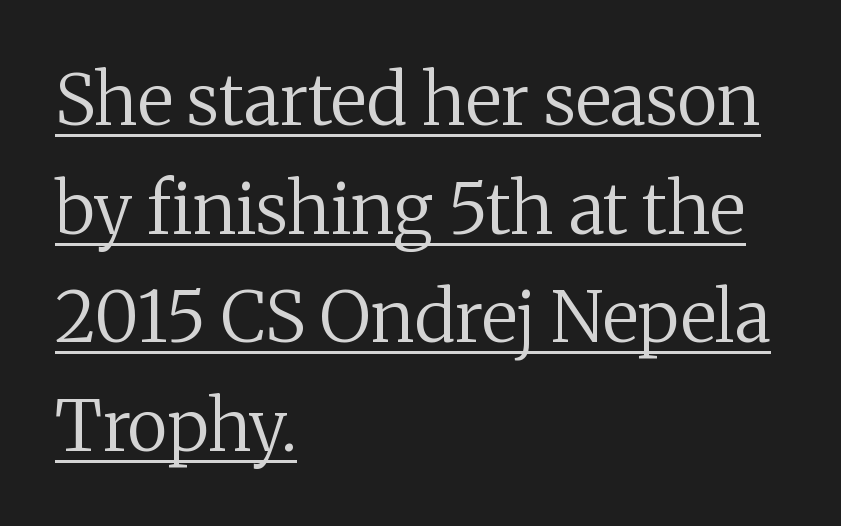
Each new line begins a customary step beneath the previous one. Notice how the passage keeps a crisp vertical edge on the left only. Weight: regular or lighter. The passage shown is typed in a proportional face where columns would drift. The rendering shows small feet on the letterforms — a serif design.
